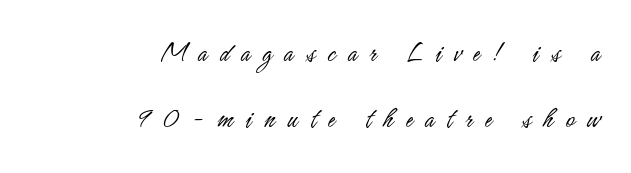
Q: Is the text bold? A: No.
Q: Is the text italic (slanted)? A: Yes.
Q: Is the typeface a serif or a sans-serif typeface? A: Sans-serif.
Q: Is the text underlined? A: No.
Q: How is the paragraph aligned? A: Right-aligned.
Q: Is the spacing between letters normal or unusually wide? A: Unusually wide.
Q: Is the spacing between lines tight, normal or loose? A: Loose.
Q: Width (condensed, normal, or wide)? A: Condensed.
Q: Stroke contrast? A: Low.
Q: x-height? A: Small.
Q: Monospaced? A: No.
